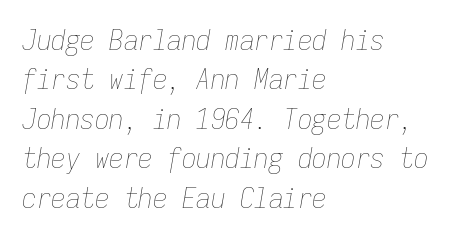
{"italic": "yes", "lean": "right", "slant_degrees": 9, "bold": "no", "weight": "thin", "width": "condensed", "stroke_contrast": "low", "x_height": "medium", "monospaced": "yes", "underline": "no", "align": "left", "line_spacing": "normal", "line_spacing_ratio": 1.36, "letter_spacing": "normal", "letter_spacing_em": 0.0, "glyph_px": 29}
